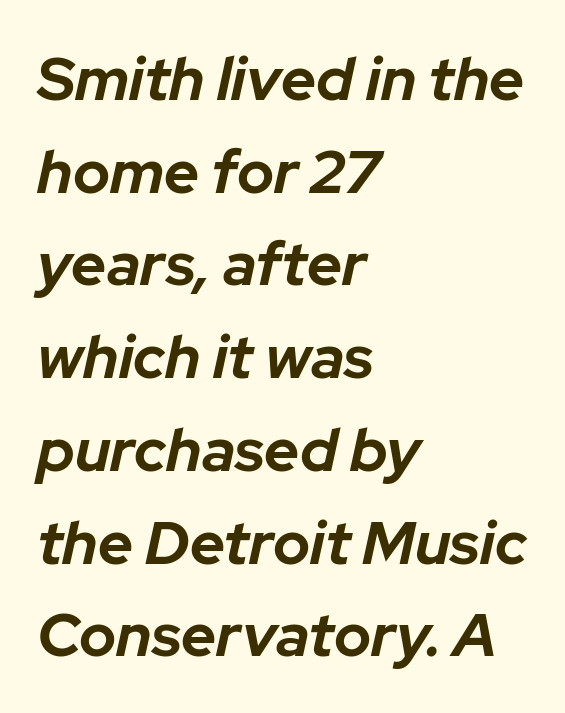
Q: Is the text bold? A: Yes.
Q: Is the text italic (slanted)? A: Yes, it leans right by about 12 degrees.
Q: Is the text underlined? A: No.
Q: How is the paragraph aligned? A: Left-aligned.
Q: Is the spacing between letters normal or unusually wide? A: Normal.
Q: Is the spacing between lines tight, normal or loose? A: Normal.
Q: Width (condensed, normal, or wide)? A: Normal.
Q: Stroke contrast? A: Low.
Q: x-height? A: Medium.
Q: Monospaced? A: No.
